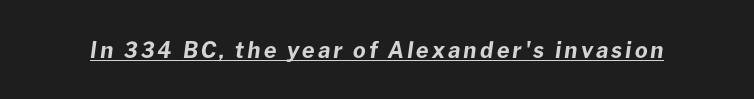
The image shows 22 px bold type, italic (leaning right); set underlined.
